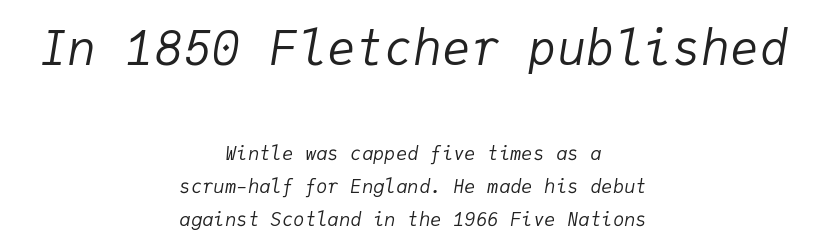
Whoever set this made the first block the dominant, larger element. There's an unmistakable incline to the writing here. No extra tracking has been applied to these lines. The space beneath each line is pristine and unruled. Here the designer chose a console-style face with uniform glyph widths. Weight class: somewhere from thin through regular.
